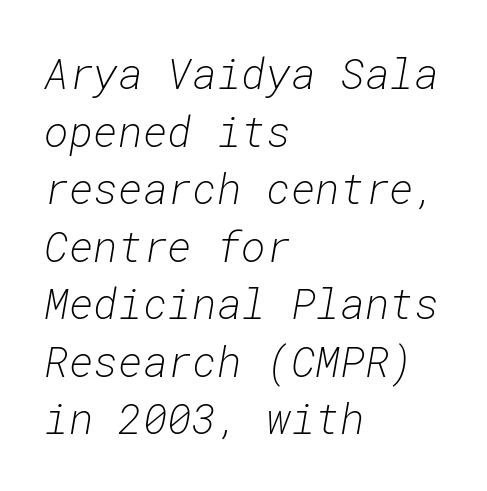
The image shows 42 px light type, italic (leaning right), monospaced; set left-aligned, normal line spacing (1.37x), normal letter spacing, not underlined; low stroke contrast and a medium x-height.
